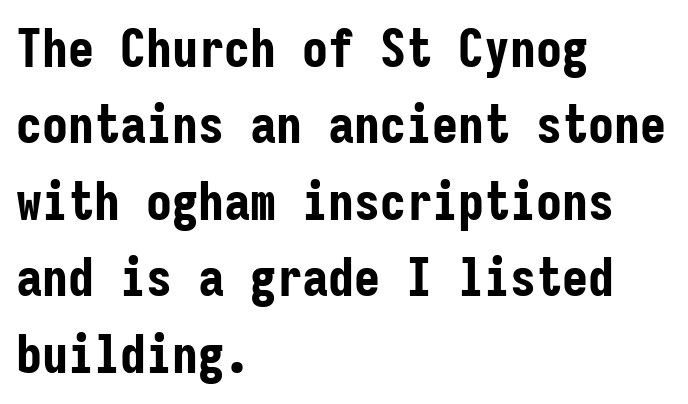
The characters look thick and weighty, a clear bold. Monospaced: the letters line up in strict vertical columns. The axis of the letterforms is exactly vertical. Leftover space on each line is placed entirely after the last word.
